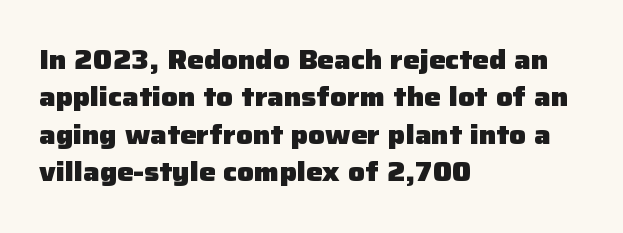
{"italic": "no", "bold": "yes", "underline": "no", "align": "left", "line_spacing": "normal", "line_spacing_ratio": 1.44, "letter_spacing": "normal", "letter_spacing_em": 0.0, "glyph_px": 26}
